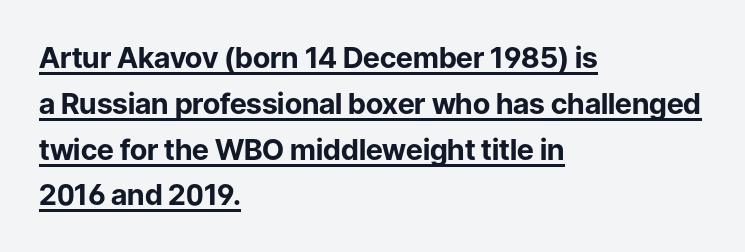
Q: Is the text bold? A: Yes.
Q: Is the text italic (slanted)? A: No, it is upright.
Q: Is the typeface a serif or a sans-serif typeface? A: Sans-serif.
Q: Is the text underlined? A: Yes.
Q: How is the paragraph aligned? A: Left-aligned.
Q: Is the spacing between letters normal or unusually wide? A: Normal.
Q: Is the spacing between lines tight, normal or loose? A: Normal.
Q: Width (condensed, normal, or wide)? A: Normal.
Q: Stroke contrast? A: Low.
Q: x-height? A: Medium.
Q: Monospaced? A: No.
